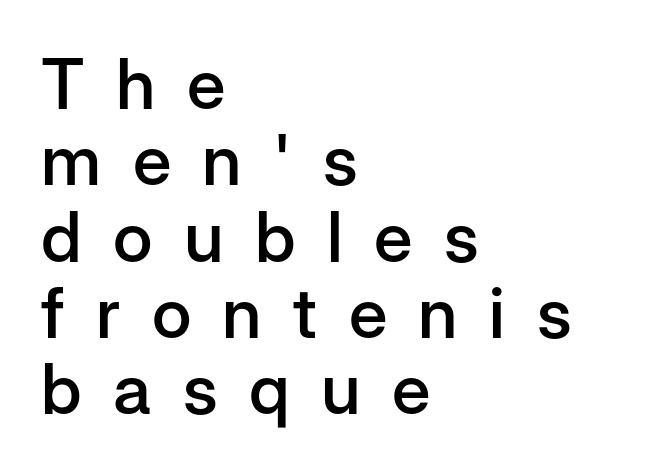
The passage shown has open, widely tracked lettering throughout. Summary of weight: moderately heavy, a semibold. Summary of vertical rhythm: compact, with narrow interline spacing. Is the block centered? No — it sits flush against the left margin.
